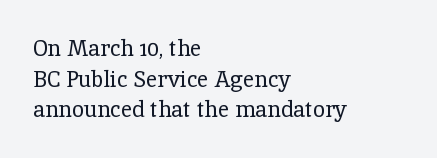
The image shows 22 px text type, upright; set left-aligned, normal line spacing (1.39x), normal letter spacing, not underlined.
